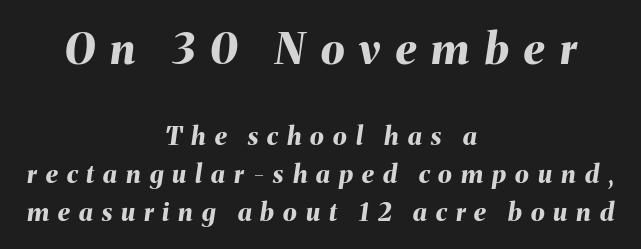
Each row of text sits above clean, open space. The lines sit at an ordinary, default distance from one another. The passage shown has open, widely tracked lettering throughout. These lines are centered, leaving both edges ragged. Looks like regular typesetting: each glyph gets only the width it needs. A student would notice the top passage is typeset larger than what follows.
